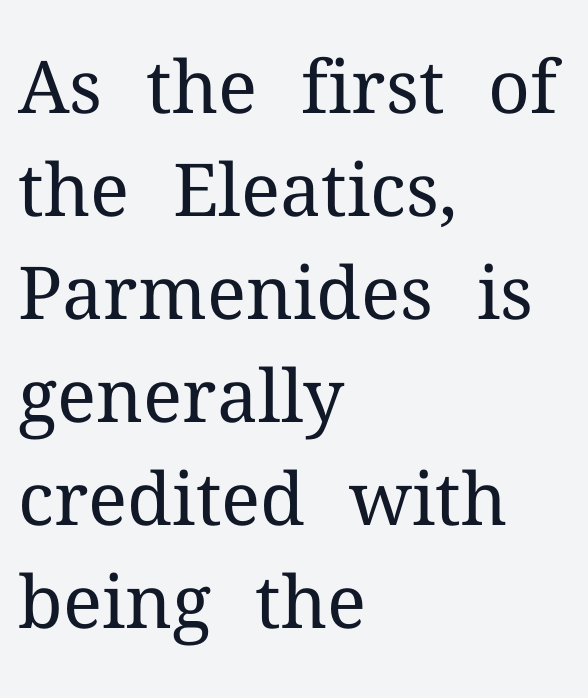
The image shows 73 px regular-weight serif type, upright; set left-aligned, normal line spacing (1.41x), normal letter spacing, not underlined; medium stroke contrast and a medium x-height.
